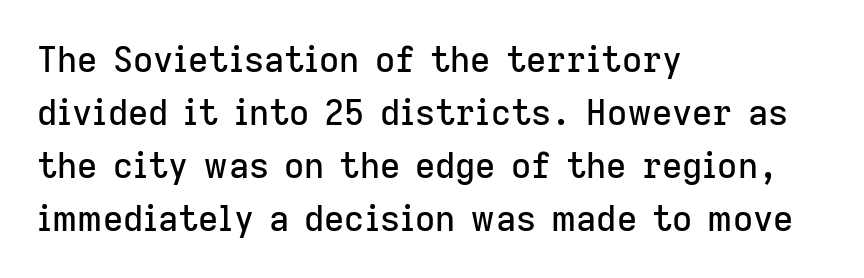
Q: Is the text italic (slanted)? A: No, it is upright.
Q: Is the typeface a serif or a sans-serif typeface? A: Sans-serif.
Q: Is the text underlined? A: No.
Q: How is the paragraph aligned? A: Left-aligned.
Q: Is the spacing between letters normal or unusually wide? A: Normal.
Q: Is the spacing between lines tight, normal or loose? A: Normal.
Q: Width (condensed, normal, or wide)? A: Normal.
Q: Stroke contrast? A: Low.
Q: x-height? A: Medium.
Q: Monospaced? A: No.
